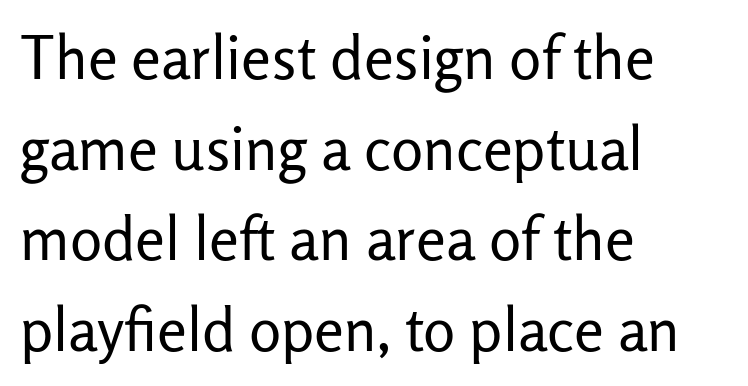
Q: Is the text bold? A: No.
Q: Is the text italic (slanted)? A: No, it is upright.
Q: Is the typeface a serif or a sans-serif typeface? A: Sans-serif.
Q: Is the text underlined? A: No.
Q: How is the paragraph aligned? A: Left-aligned.
Q: Is the spacing between letters normal or unusually wide? A: Normal.
Q: Is the spacing between lines tight, normal or loose? A: Normal.
Q: Width (condensed, normal, or wide)? A: Normal.
Q: Stroke contrast? A: Low.
Q: x-height? A: Medium.
Q: Monospaced? A: No.
